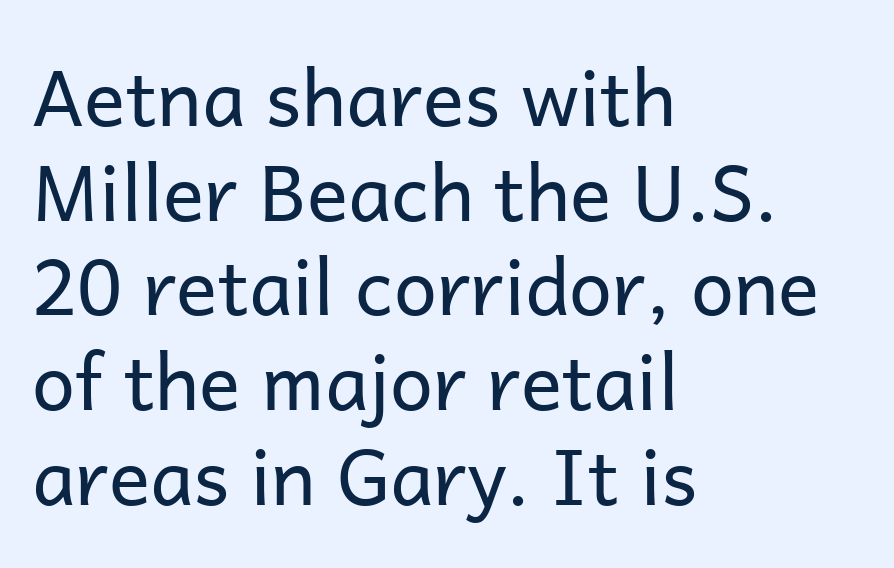
The image shows 77 px regular-weight sans-serif type, upright; set left-aligned, line spacing 1.23x, normal letter spacing, not underlined; low stroke contrast and a medium x-height.
